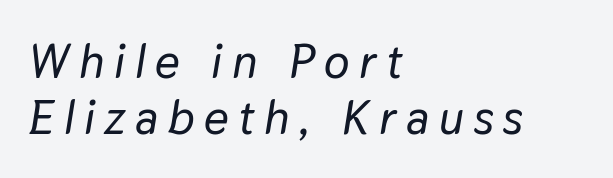
The image shows 48 px text type, italic (leaning right); set left-aligned, line spacing 1.16x, unusually wide letter spacing (+0.2 em), not underlined; low stroke contrast and a medium x-height.
